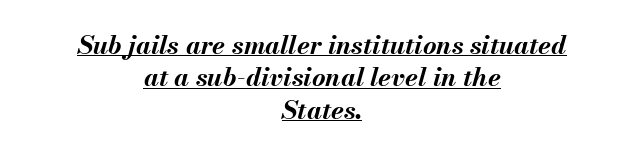
The image shows 26 px bold type, italic (leaning right); set centered, normal line spacing (1.25x), normal letter spacing, underlined.
